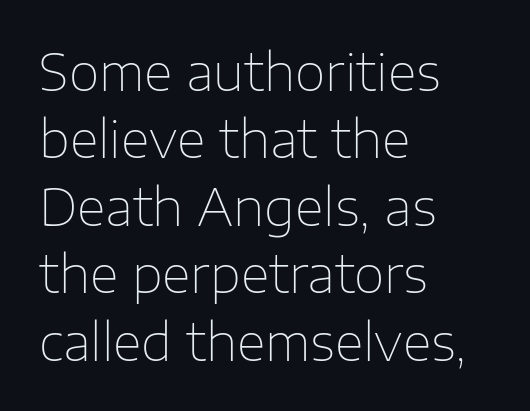
The zone under the glyphs is completely vacant. The horizontal fit of the characters is conventional and even. Honestly, the row spacing looks completely unremarkable. Character widths vary here, with narrow letters taking less room than wide ones.
